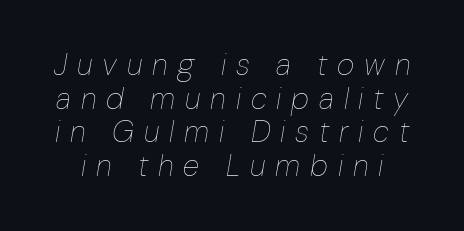
Q: Is the text bold? A: No.
Q: Is the text italic (slanted)? A: Yes, it leans right by about 10 degrees.
Q: Is the text underlined? A: No.
Q: Is the spacing between letters normal or unusually wide? A: Unusually wide.
Q: Is the spacing between lines tight, normal or loose? A: Tight.
Q: Width (condensed, normal, or wide)? A: Normal.
Q: Stroke contrast? A: Low.
Q: x-height? A: Medium.
Q: Monospaced? A: No.
